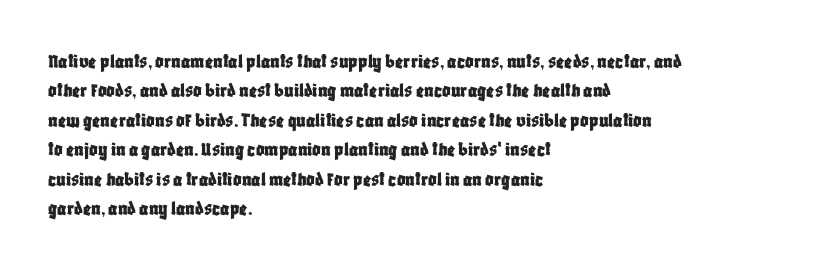
Q: Is the text italic (slanted)? A: No, it is upright.
Q: Is the text underlined? A: No.
Q: How is the paragraph aligned? A: Left-aligned.
Q: Is the spacing between letters normal or unusually wide? A: Normal.
Q: Is the spacing between lines tight, normal or loose? A: Normal.
